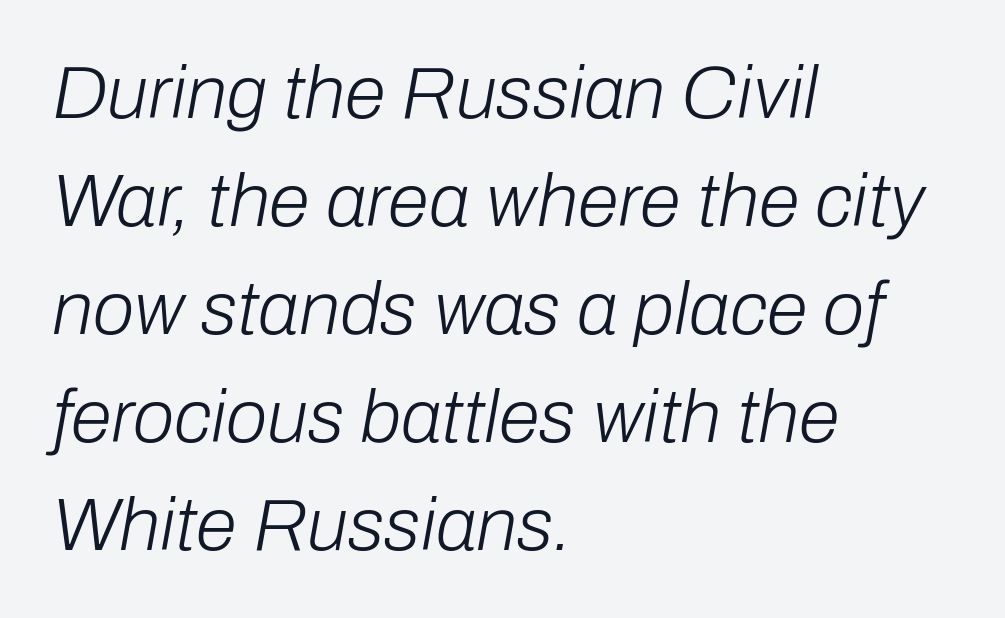
{"italic": "yes", "lean": "right", "slant_degrees": 10, "bold": "no", "weight": "light", "width": "normal", "stroke_contrast": "low", "x_height": "medium", "monospaced": "no", "underline": "no", "align": "left", "line_spacing": "normal", "line_spacing_ratio": 1.44, "letter_spacing": "normal", "letter_spacing_em": 0.0, "glyph_px": 75}
